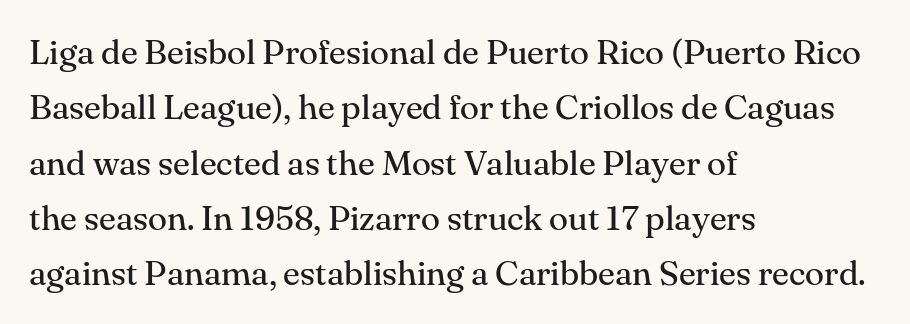
{"serif": "yes", "italic": "no", "bold": "no", "weight": "regular", "width": "normal", "stroke_contrast": "medium", "x_height": "small", "monospaced": "no", "underline": "no", "align": "left", "line_spacing": "normal", "line_spacing_ratio": 1.58, "letter_spacing": "normal", "letter_spacing_em": 0.0, "glyph_px": 35}
